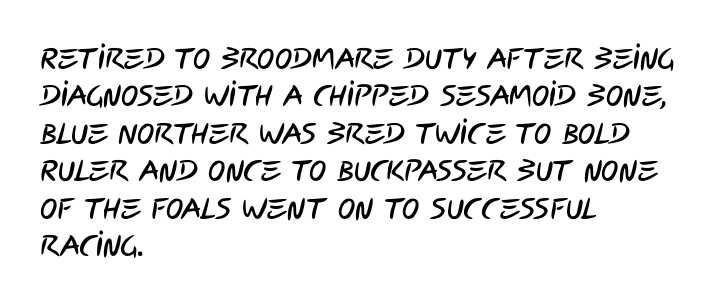
This sample has the flowing, uneven cadence of proportional lettering. Notice how the passage keeps a crisp vertical edge on the left only. No extra tracking has been applied to these lines. Observe the absence of serifs on each vertical stroke in this sample. Descenders are the only things crossing below the line. Regarding leading, the lines here are spaced in the standard way.
